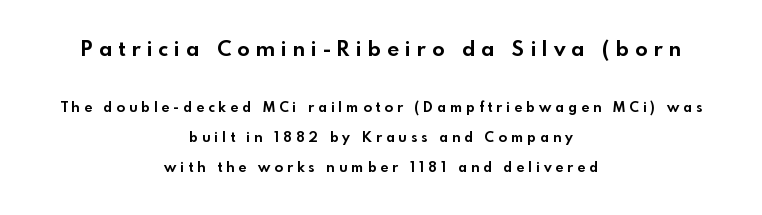
The image shows 21 px bold type, upright; set centered, loose line spacing (2.14x), unusually wide letter spacing (+0.29 em), not underlined; the first (top) block is 1.5x larger.
